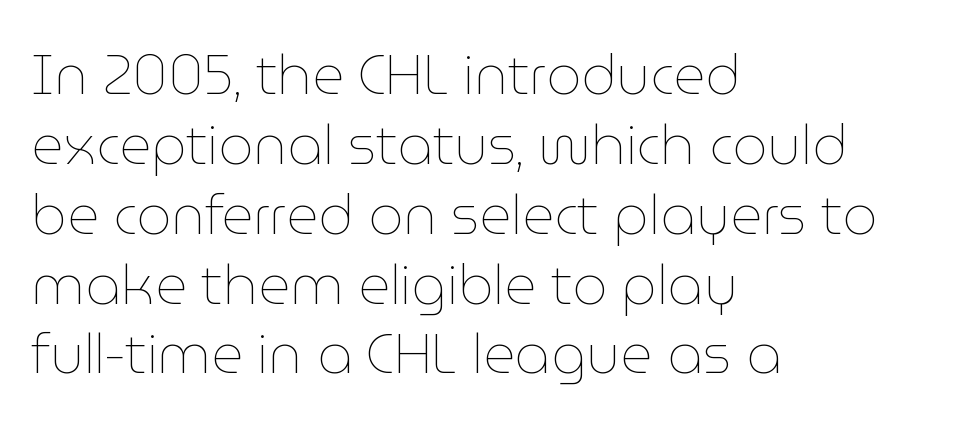
{"italic": "no", "bold": "no", "weight": "thin", "width": "normal", "stroke_contrast": "low", "x_height": "medium", "monospaced": "no", "underline": "no", "align": "left", "line_spacing": "normal", "line_spacing_ratio": 1.27, "letter_spacing": "normal", "letter_spacing_em": 0.0, "glyph_px": 55}
